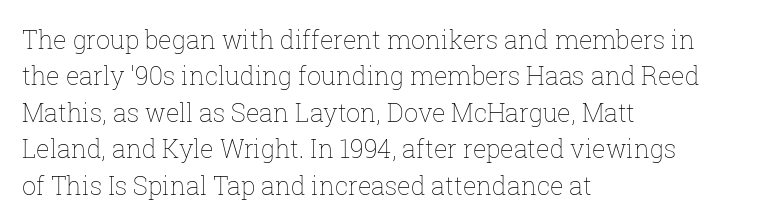
The image shows 25 px text type, upright; set left-aligned, normal line spacing (1.46x), normal letter spacing, not underlined.
